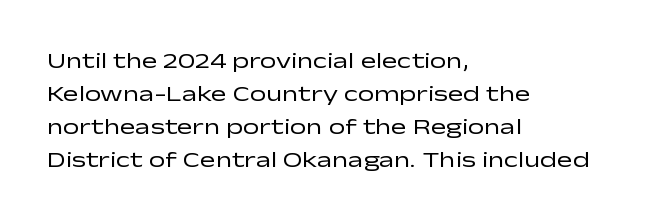
{"italic": "no", "bold": "no", "underline": "no", "align": "left", "line_spacing": "normal", "line_spacing_ratio": 1.43, "letter_spacing": "normal", "letter_spacing_em": 0.0, "glyph_px": 23}
